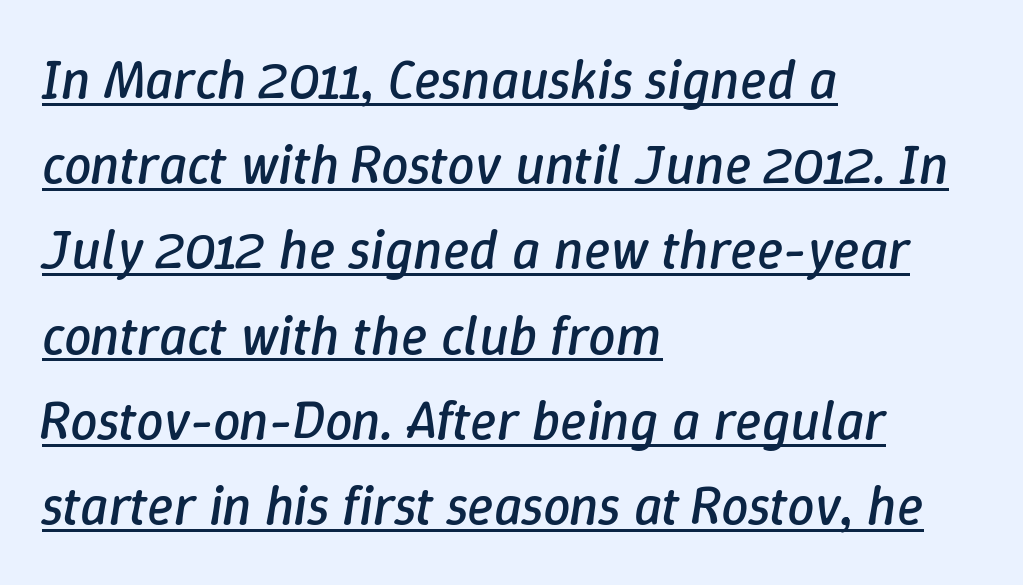
Each letter keeps its own natural width here, so spacing adapts to shape. Has an underline been added? It has. Horizontally, the lines are justified to the leading edge only. This is oblique type, the kind used for emphasis or titles.
